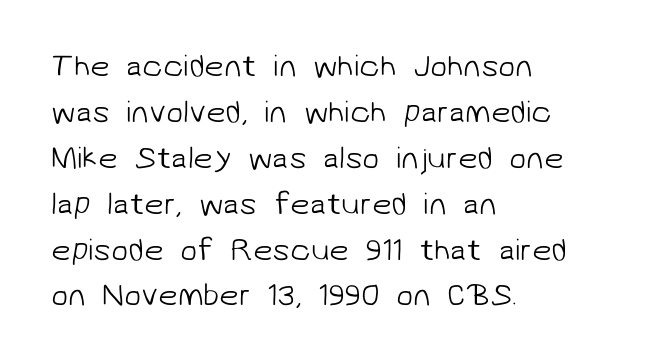
The image shows 31 px light sans-serif type; set left-aligned, normal line spacing (1.48x), normal letter spacing, not underlined; low stroke contrast and a medium x-height.
